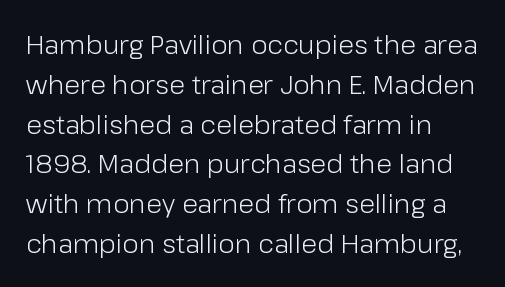
{"italic": "no", "bold": "no", "underline": "no", "align": "left", "line_spacing": "normal", "line_spacing_ratio": 1.53, "letter_spacing": "normal", "letter_spacing_em": 0.0, "glyph_px": 26}
